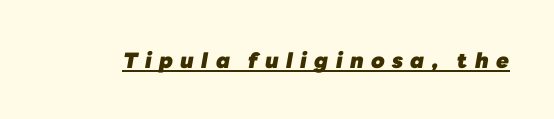
Q: Is the text bold? A: Yes.
Q: Is the text italic (slanted)? A: Yes, it leans right by about 10 degrees.
Q: Is the text underlined? A: Yes.
Q: Is the spacing between letters normal or unusually wide? A: Unusually wide.
